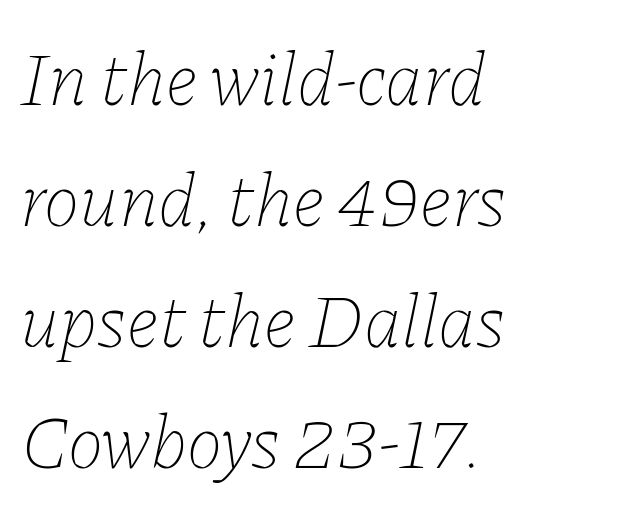
The image shows 76 px thin type, italic (leaning right); set left-aligned, normal line spacing (1.59x), normal letter spacing, not underlined; low stroke contrast and a medium x-height.
